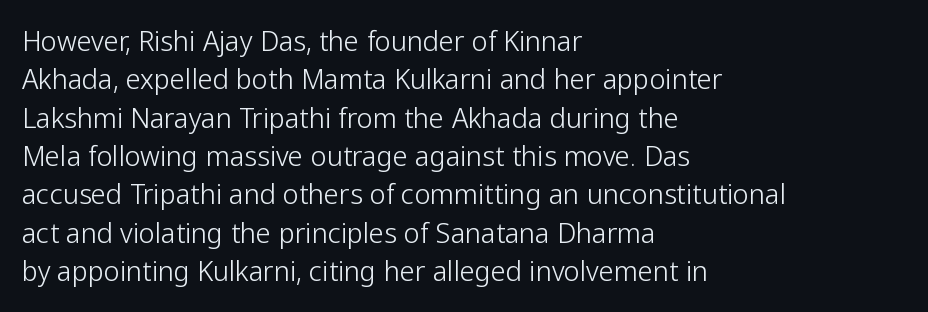
Every row of glyphs begins at an identical x-position on the left. A roman cut, with each character standing at attention. Does the leading feel generous? No, just average. The tracking reads as untouched default to a designer's eye.
